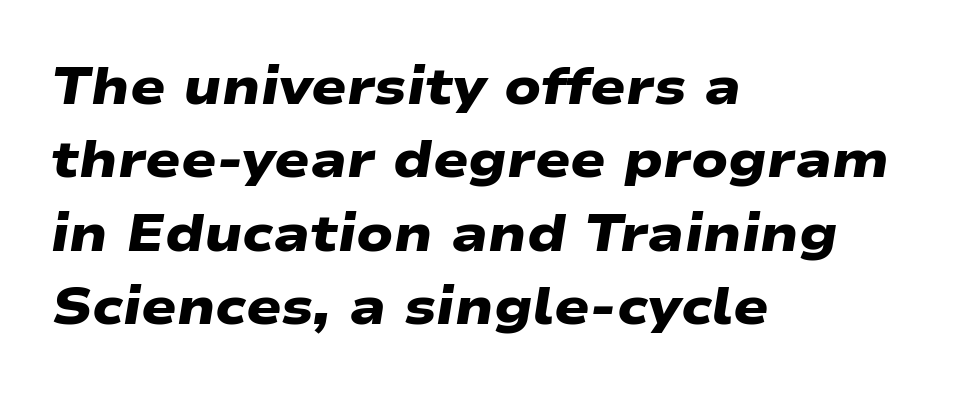
Lines of text with bare space underneath. Heavy, bold letterforms. The face used here is proportionally spaced, like ordinary book or web type. To sum up the face: it is a sans, with no serifs.
